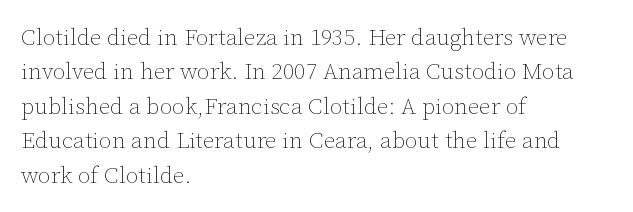
Observe the ordinary spacing: letters are neighbours, not strangers. Only glyphs here, with clear space below each row. Honestly, the row spacing looks completely unremarkable. No letter is thick-stroked: the sample isn't bold.
